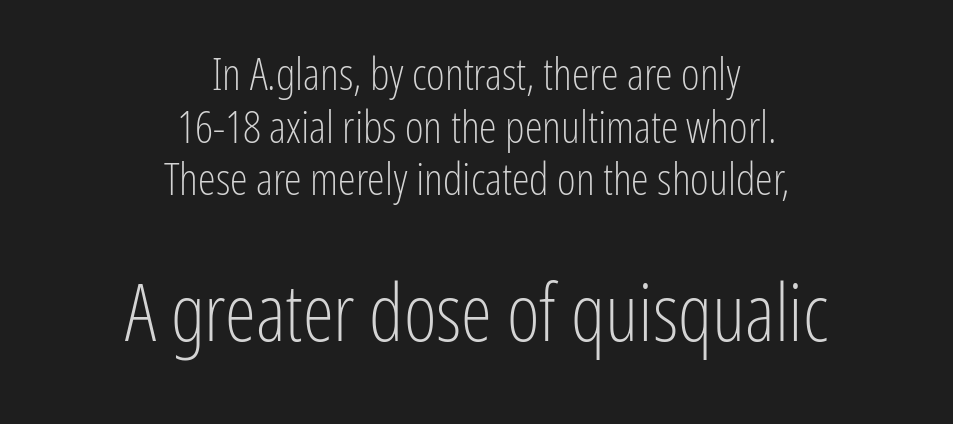
Q: Is the text bold? A: No.
Q: Is the text italic (slanted)? A: No, it is upright.
Q: Is the typeface a serif or a sans-serif typeface? A: Sans-serif.
Q: Is the text underlined? A: No.
Q: How is the paragraph aligned? A: Centered.
Q: Is the spacing between letters normal or unusually wide? A: Normal.
Q: Which block of text is set in a larger size, the first (top) or the second (bottom)? A: The second (bottom) one.
Q: Width (condensed, normal, or wide)? A: Condensed.
Q: Stroke contrast? A: Low.
Q: x-height? A: Medium.
Q: Monospaced? A: No.
